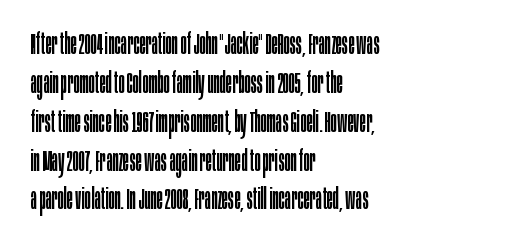
{"serif": "no", "italic": "no", "bold": "no", "weight": "regular", "width": "condensed", "stroke_contrast": "low", "x_height": "large", "monospaced": "no", "underline": "no", "align": "left", "line_spacing": "normal", "line_spacing_ratio": 1.34, "letter_spacing": "normal", "letter_spacing_em": 0.0, "glyph_px": 29}
